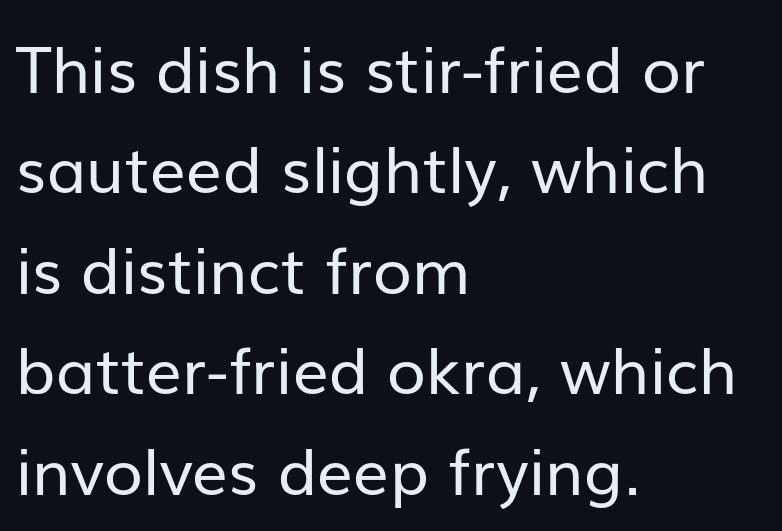
Q: Is the text bold? A: No.
Q: Is the text italic (slanted)? A: No, it is upright.
Q: Is the typeface a serif or a sans-serif typeface? A: Sans-serif.
Q: Is the text underlined? A: No.
Q: How is the paragraph aligned? A: Left-aligned.
Q: Is the spacing between letters normal or unusually wide? A: Normal.
Q: Is the spacing between lines tight, normal or loose? A: Normal.
Q: Width (condensed, normal, or wide)? A: Normal.
Q: Stroke contrast? A: Low.
Q: x-height? A: Medium.
Q: Monospaced? A: No.
